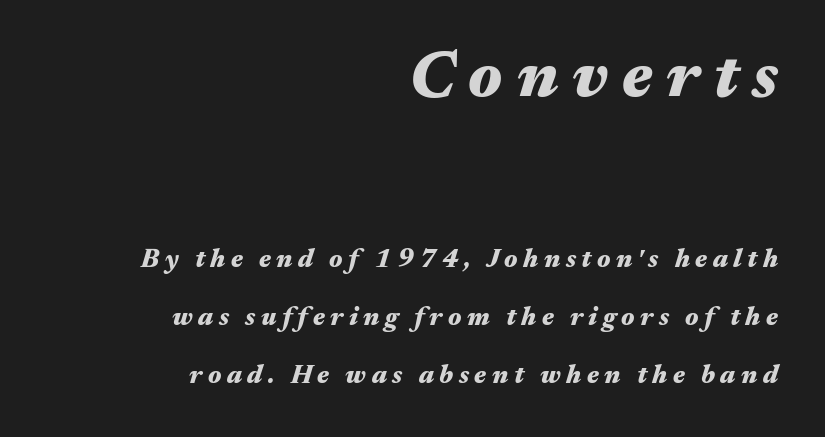
The image shows 66 px heavy, wide type, italic (leaning right); set right-aligned, loose line spacing (2.23x), unusually wide letter spacing (+0.21 em), not underlined; the first (top) block is 2.54x larger; medium stroke contrast and a medium x-height.
